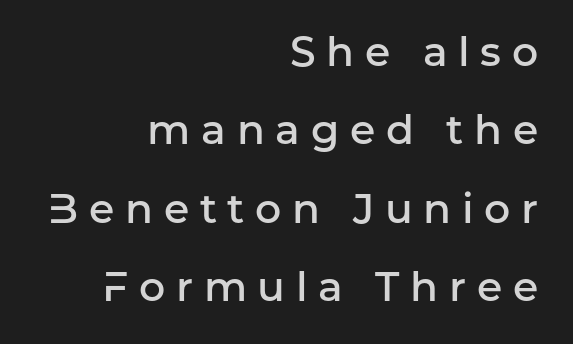
{"serif": "no", "italic": "no", "bold": "semi", "weight": "semibold", "width": "normal", "stroke_contrast": "low", "x_height": "medium", "monospaced": "no", "underline": "no", "align": "right", "line_spacing": "loose", "line_spacing_ratio": 1.91, "letter_spacing": "wide", "letter_spacing_em": 0.26, "glyph_px": 41}
